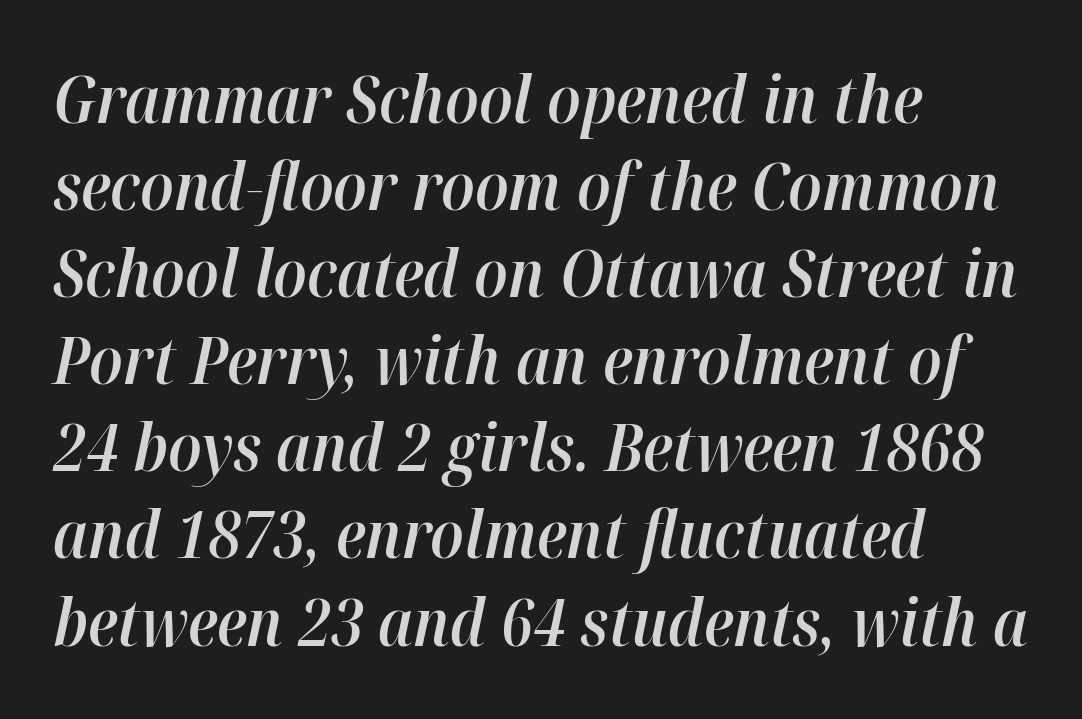
The image shows 65 px semibold type, italic (leaning right); set left-aligned, normal line spacing (1.34x), normal letter spacing, not underlined; high stroke contrast and a medium x-height.
